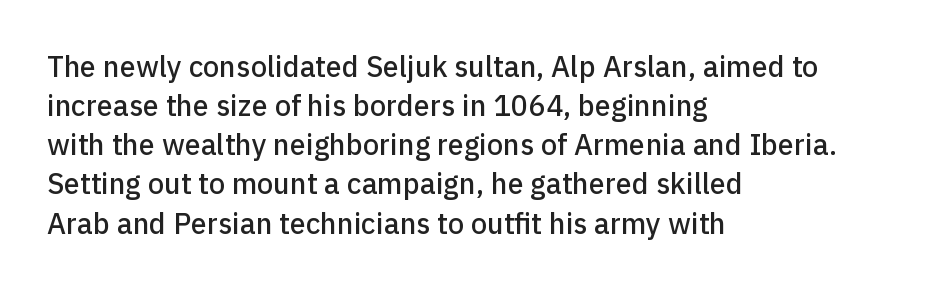
Q: Is the text italic (slanted)? A: No, it is upright.
Q: Is the typeface a serif or a sans-serif typeface? A: Sans-serif.
Q: Is the text underlined? A: No.
Q: How is the paragraph aligned? A: Left-aligned.
Q: Is the spacing between letters normal or unusually wide? A: Normal.
Q: Is the spacing between lines tight, normal or loose? A: Normal.
Q: Width (condensed, normal, or wide)? A: Normal.
Q: Stroke contrast? A: Low.
Q: x-height? A: Medium.
Q: Monospaced? A: No.
